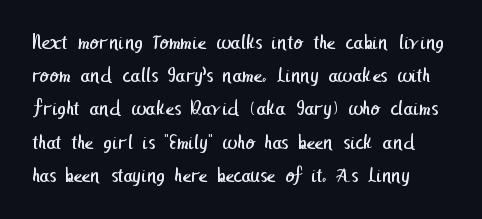
The image shows 21 px text type; set normal line spacing (1.58x), normal letter spacing, not underlined.
